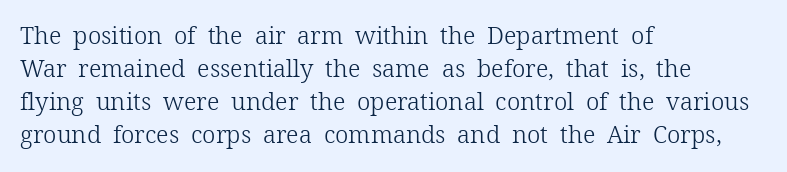
Horizontally, the lines are justified to the leading edge only. A roman cut, with each character standing at attention. The lines sit at an ordinary, default distance from one another. The font sits on the lighter half of the weight spectrum, regular included. Just letters on the line, the space beneath them empty. Standard letterfit; no display-style spreading of the glyphs.
